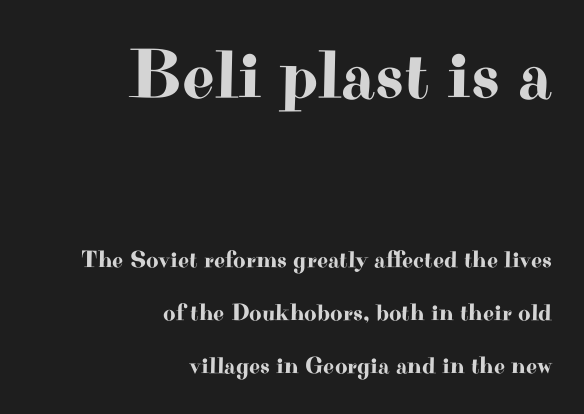
{"serif": "yes", "italic": "no", "width": "wide", "stroke_contrast": "high", "x_height": "small", "monospaced": "no", "underline": "no", "align": "right", "line_spacing": "loose", "line_spacing_ratio": 2.2, "letter_spacing": "normal", "letter_spacing_em": 0.0, "larger_block": "first", "size_ratio": 2.96, "glyph_px": 71}
